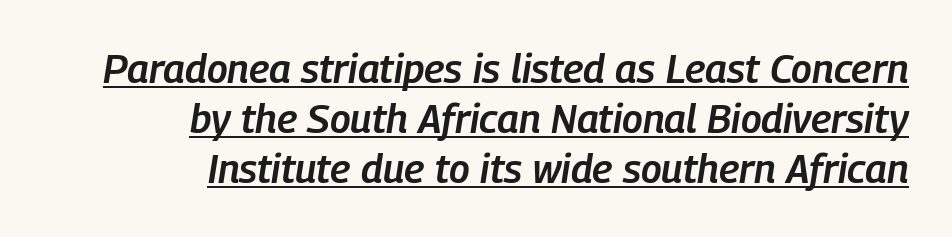
These lines are set flush right with a ragged left edge. Every character sits at an angle, as italics do. These lines are rendered in a variable-pitch font. Does extra space separate the letters? No, they use regular spacing. The face used here is a semibold: visibly heavier than regular, lighter than bold.
